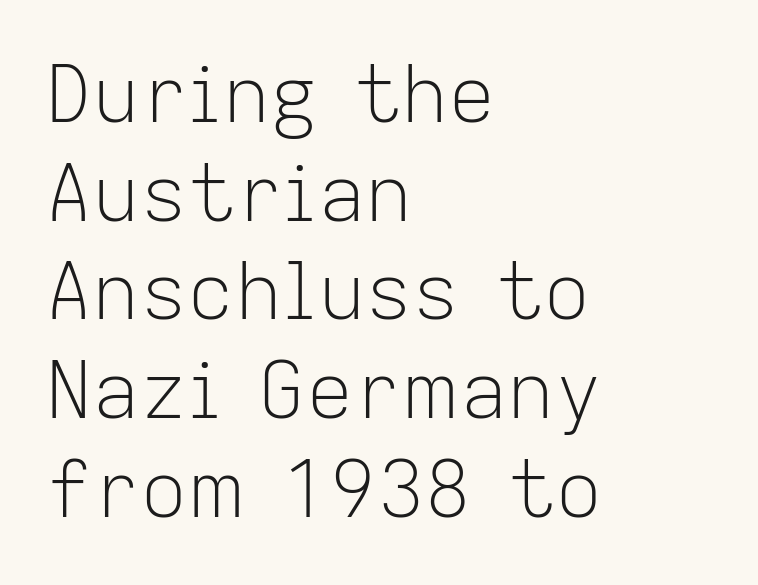
{"serif": "no", "italic": "no", "bold": "no", "weight": "light", "width": "normal", "stroke_contrast": "low", "x_height": "medium", "monospaced": "no", "underline": "no", "align": "left", "line_spacing": "normal", "line_spacing_ratio": 1.25, "letter_spacing": "normal", "letter_spacing_em": 0.0, "glyph_px": 79}
